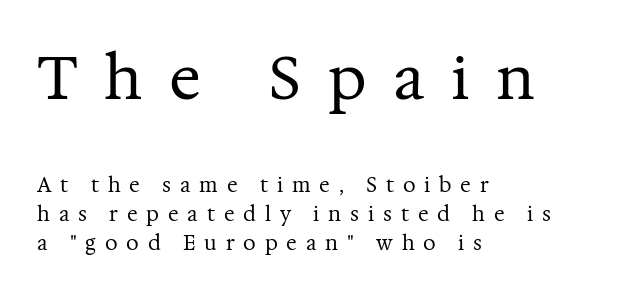
Q: Is the text bold? A: No.
Q: Is the text italic (slanted)? A: No, it is upright.
Q: Is the typeface a serif or a sans-serif typeface? A: Serif.
Q: Is the text underlined? A: No.
Q: How is the paragraph aligned? A: Left-aligned.
Q: Is the spacing between letters normal or unusually wide? A: Unusually wide.
Q: Is the spacing between lines tight, normal or loose? A: Normal.
Q: Which block of text is set in a larger size, the first (top) or the second (bottom)? A: The first (top) one.
Q: Width (condensed, normal, or wide)? A: Normal.
Q: Stroke contrast? A: Medium.
Q: x-height? A: Medium.
Q: Monospaced? A: No.
